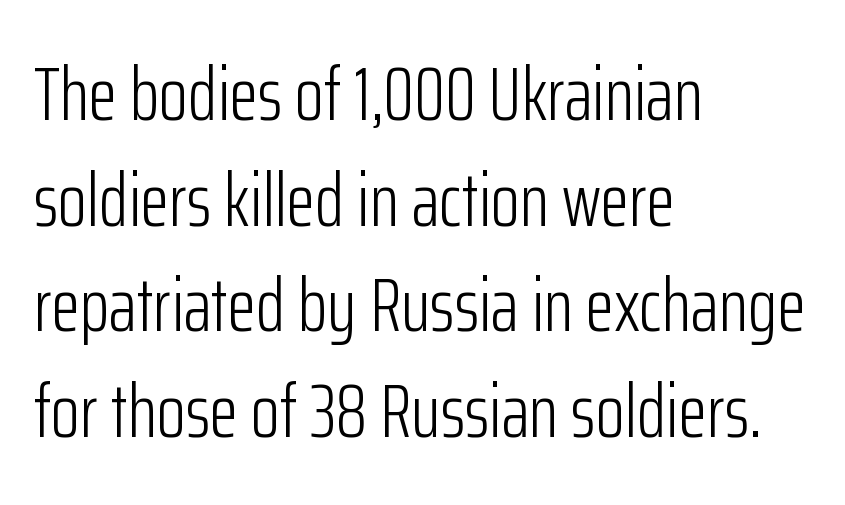
{"serif": "no", "italic": "no", "bold": "no", "weight": "light", "width": "condensed", "stroke_contrast": "low", "x_height": "medium", "monospaced": "no", "underline": "no", "align": "left", "line_spacing": "normal", "line_spacing_ratio": 1.41, "letter_spacing": "normal", "letter_spacing_em": 0.0, "glyph_px": 75}
